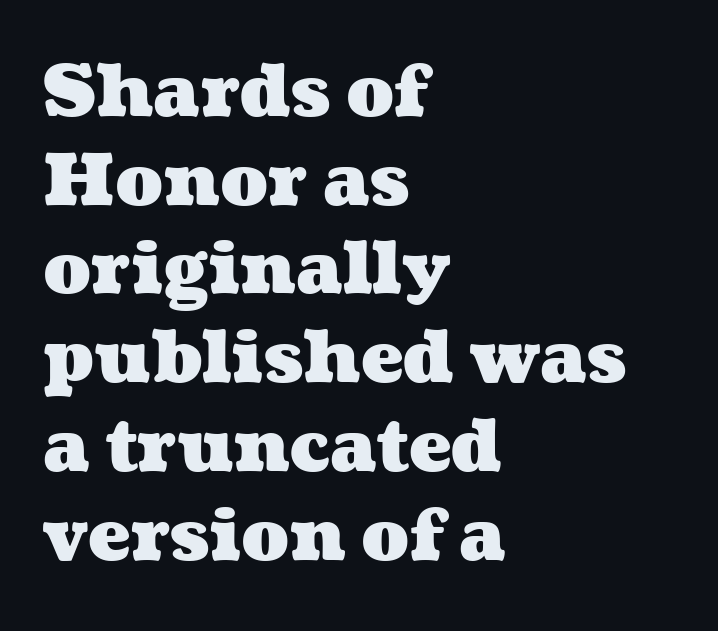
This sample is left-justified, so line endings fall wherever the words run out. The passage shown is emphatically bold. A bare baseline throughout the passage. Spacing verdict: proportional, widths tailored to each character. Quick note: interline space is typical.
